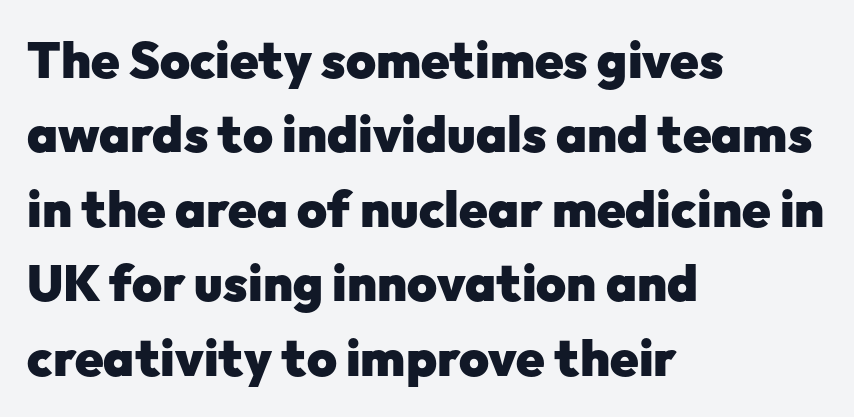
Does the copy run flush right? No — it runs flush left. One glance says typical: line gaps are just what's usual. Note the varied advance widths — an 'i' is clearly narrower than an 'm'. The font family rendered here belongs to the sans-serif group. In terms of letterspacing, this is plain default setting.
